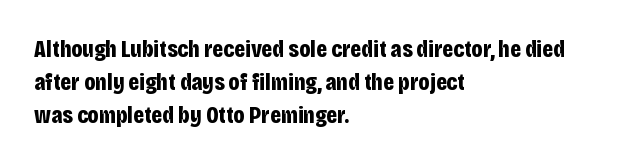
Q: Is the text bold? A: Yes.
Q: Is the text italic (slanted)? A: No, it is upright.
Q: Is the text underlined? A: No.
Q: How is the paragraph aligned? A: Left-aligned.
Q: Is the spacing between letters normal or unusually wide? A: Normal.
Q: Is the spacing between lines tight, normal or loose? A: Normal.
